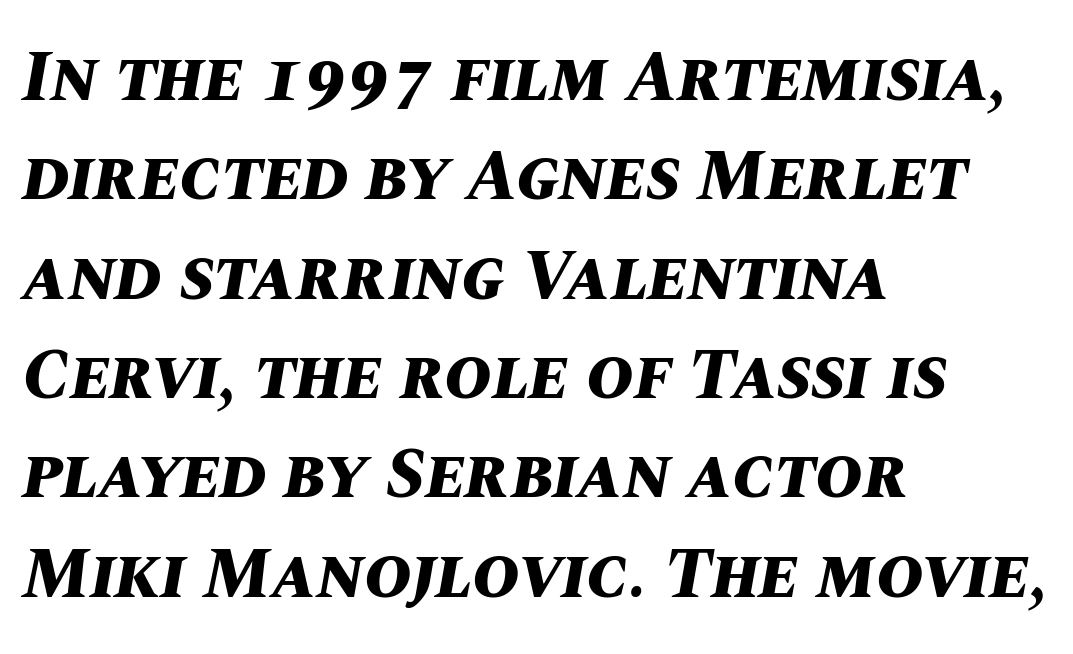
The image shows 72 px bold type, italic (leaning right); set left-aligned, normal line spacing (1.38x), normal letter spacing, not underlined; medium stroke contrast and a large x-height.
